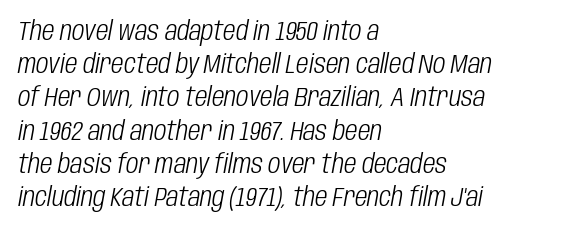
Left-aligned paragraph, ragged on the right. Inter-character spacing is left at the font's built-in metrics. No chunkiness to these letters — they're not bold. The whole block is typeset with a tilt.
